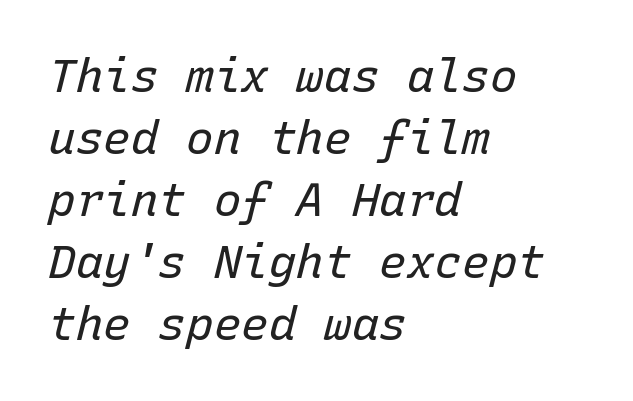
The image shows 46 px regular-weight type, italic (leaning right), monospaced; set left-aligned, normal line spacing (1.35x), normal letter spacing, not underlined; low stroke contrast and a medium x-height.
